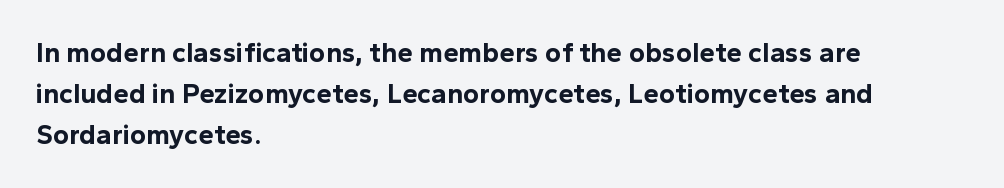
Q: Is the text bold? A: Yes.
Q: Is the text italic (slanted)? A: No, it is upright.
Q: Is the typeface a serif or a sans-serif typeface? A: Sans-serif.
Q: Is the text underlined? A: No.
Q: How is the paragraph aligned? A: Left-aligned.
Q: Is the spacing between letters normal or unusually wide? A: Normal.
Q: Is the spacing between lines tight, normal or loose? A: Normal.
Q: Width (condensed, normal, or wide)? A: Normal.
Q: x-height? A: Medium.
Q: Monospaced? A: No.
